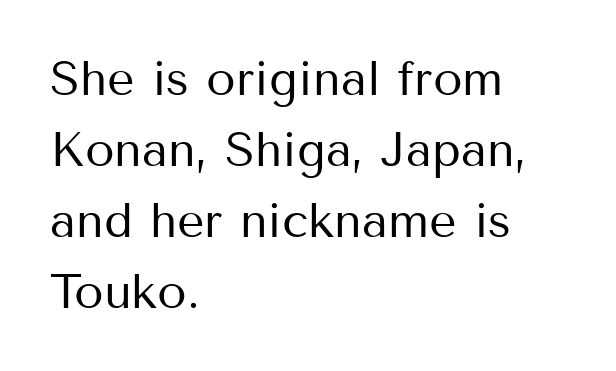
{"serif": "no", "italic": "no", "bold": "no", "weight": "regular", "width": "normal", "stroke_contrast": "medium", "x_height": "medium", "monospaced": "no", "underline": "no", "align": "left", "line_spacing": "normal", "line_spacing_ratio": 1.48, "letter_spacing": "normal", "letter_spacing_em": 0.0, "glyph_px": 48}
